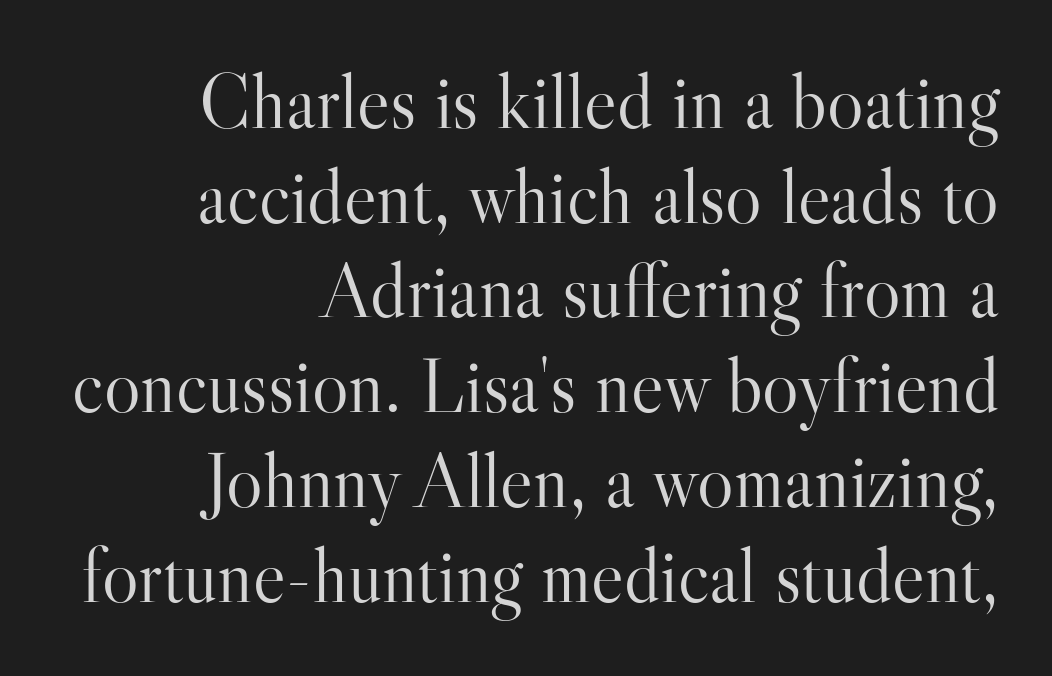
Q: Is the text bold? A: No.
Q: Is the text italic (slanted)? A: No, it is upright.
Q: Is the typeface a serif or a sans-serif typeface? A: Serif.
Q: Is the text underlined? A: No.
Q: How is the paragraph aligned? A: Right-aligned.
Q: Is the spacing between letters normal or unusually wide? A: Normal.
Q: Width (condensed, normal, or wide)? A: Normal.
Q: Stroke contrast? A: High.
Q: x-height? A: Small.
Q: Monospaced? A: No.
